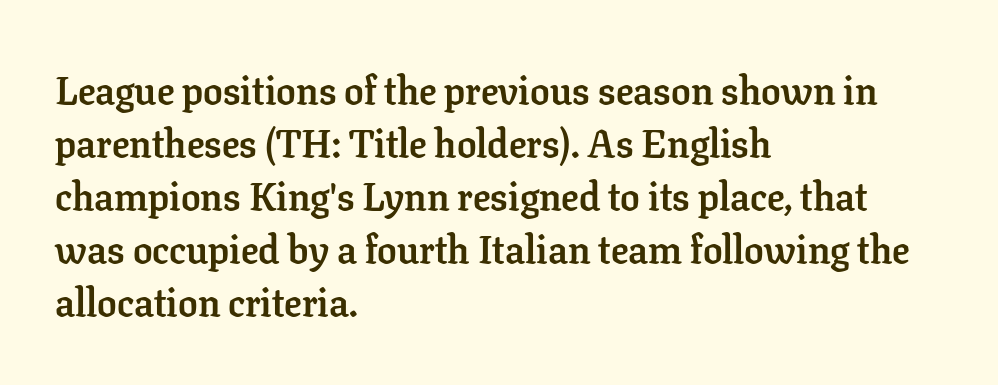
{"serif": "yes", "italic": "no", "bold": "yes", "weight": "semibold", "width": "normal", "stroke_contrast": "low", "x_height": "medium", "monospaced": "no", "underline": "no", "align": "left", "line_spacing": "normal", "line_spacing_ratio": 1.36, "letter_spacing": "normal", "letter_spacing_em": 0.0, "glyph_px": 39}
